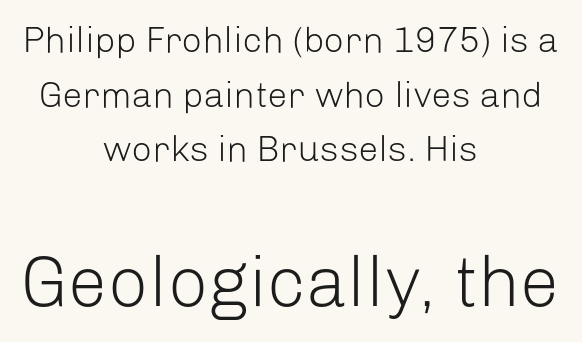
Q: Is the text bold? A: No.
Q: Is the text italic (slanted)? A: No, it is upright.
Q: Is the typeface a serif or a sans-serif typeface? A: Sans-serif.
Q: Is the text underlined? A: No.
Q: How is the paragraph aligned? A: Centered.
Q: Is the spacing between letters normal or unusually wide? A: Normal.
Q: Is the spacing between lines tight, normal or loose? A: Normal.
Q: Which block of text is set in a larger size, the first (top) or the second (bottom)? A: The second (bottom) one.
Q: Width (condensed, normal, or wide)? A: Normal.
Q: Stroke contrast? A: Low.
Q: x-height? A: Medium.
Q: Monospaced? A: No.
